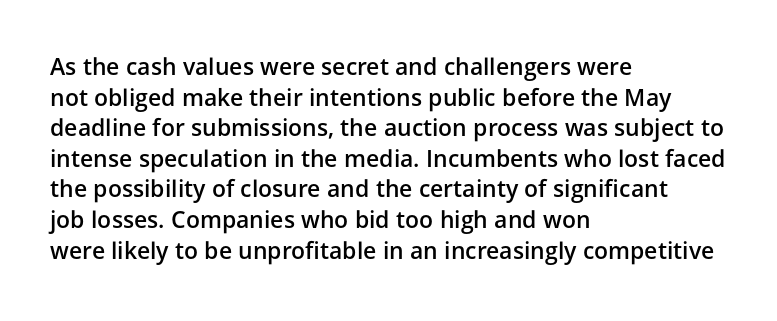
Is there any slant? The stems are plumb. The leading is moderate, giving the passage an even texture. A bit beefed up — I'd call it semibold rather than bold. No word sits above an underline. Characters follow at the spacing the type designer built in. Compared with a centered layout, this one pins lines to the left instead.
